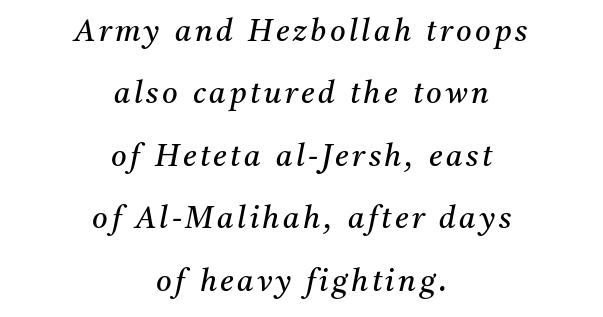
Q: Is the text bold? A: No.
Q: Is the text italic (slanted)? A: Yes, it leans right by about 11 degrees.
Q: Is the typeface a serif or a sans-serif typeface? A: Serif.
Q: Is the text underlined? A: No.
Q: How is the paragraph aligned? A: Centered.
Q: Is the spacing between lines tight, normal or loose? A: Loose.
Q: Width (condensed, normal, or wide)? A: Normal.
Q: Stroke contrast? A: Medium.
Q: x-height? A: Medium.
Q: Monospaced? A: No.
